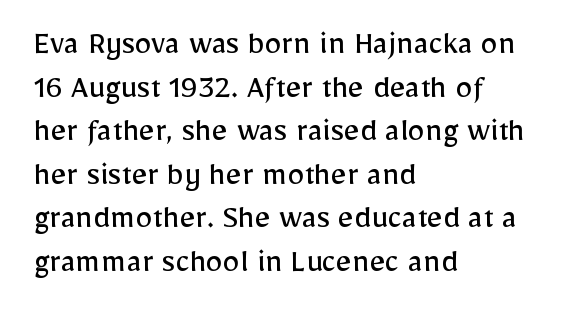
Q: Is the text bold? A: No.
Q: Is the text italic (slanted)? A: No, it is upright.
Q: Is the typeface a serif or a sans-serif typeface? A: Sans-serif.
Q: Is the text underlined? A: No.
Q: How is the paragraph aligned? A: Left-aligned.
Q: Is the spacing between letters normal or unusually wide? A: Normal.
Q: Is the spacing between lines tight, normal or loose? A: Normal.
Q: Width (condensed, normal, or wide)? A: Normal.
Q: Stroke contrast? A: Low.
Q: x-height? A: Medium.
Q: Monospaced? A: No.
